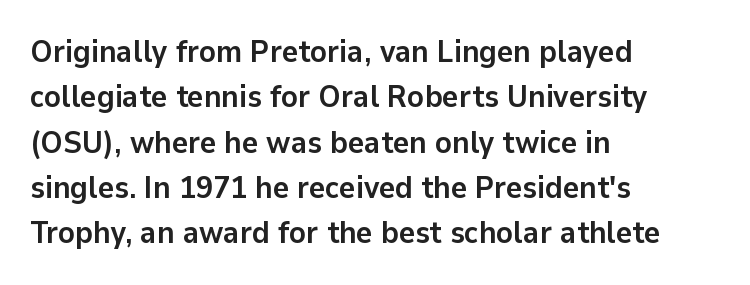
{"serif": "no", "italic": "no", "bold": "yes", "weight": "semibold", "width": "normal", "stroke_contrast": "low", "x_height": "medium", "monospaced": "no", "underline": "no", "align": "left", "line_spacing": "normal", "line_spacing_ratio": 1.46, "letter_spacing": "normal", "letter_spacing_em": 0.0, "glyph_px": 31}
